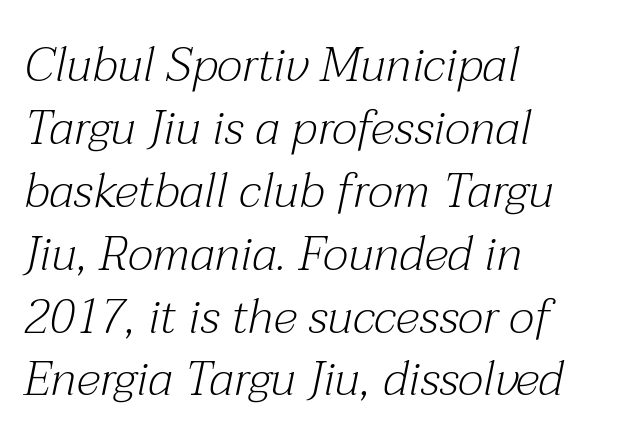
The characters are drawn with everyday or finer stroke widths. Tracking value appears to be zero — textbook default spacing. Varying glyph widths throughout — classic text-font behaviour. Reading down the block, your eye returns to a fixed left position each line. Compared with ordinary roman type, these characters are visibly tilted. Beneath every word, the page is bare.
